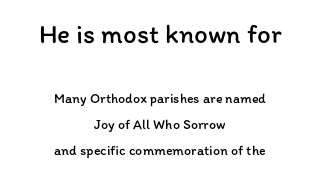
Caption: upper text group enlarged, lower text group reduced. The rag falls on both sides of this text block equally. Descenders hang freely into open space. Glyph-to-glyph distance matches everyday printed text. Weight class: somewhere from thin through regular. Italic: no, the glyphs are upright roman.
